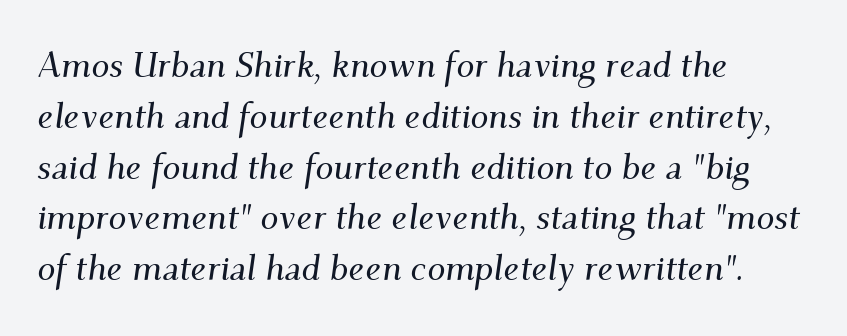
The image shows 36 px serif type, italic (leaning right); set left-aligned, normal line spacing (1.41x), normal letter spacing, not underlined; medium stroke contrast and a small x-height.
